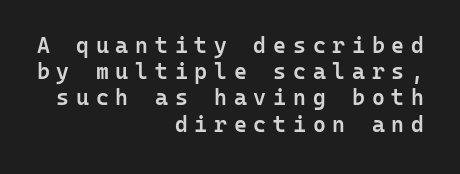
{"italic": "no", "bold": "semi", "underline": "no", "align": "right", "line_spacing_ratio": 1.19, "letter_spacing": "wide", "letter_spacing_em": 0.31, "glyph_px": 22}
